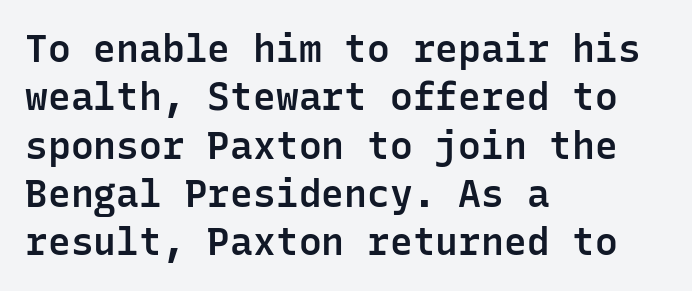
Q: Is the text bold? A: Semi-bold.
Q: Is the text italic (slanted)? A: No, it is upright.
Q: Is the typeface a serif or a sans-serif typeface? A: Sans-serif.
Q: Is the text underlined? A: No.
Q: How is the paragraph aligned? A: Left-aligned.
Q: Is the spacing between letters normal or unusually wide? A: Normal.
Q: Is the spacing between lines tight, normal or loose? A: Normal.
Q: Width (condensed, normal, or wide)? A: Normal.
Q: Stroke contrast? A: Low.
Q: x-height? A: Medium.
Q: Monospaced? A: Yes.
